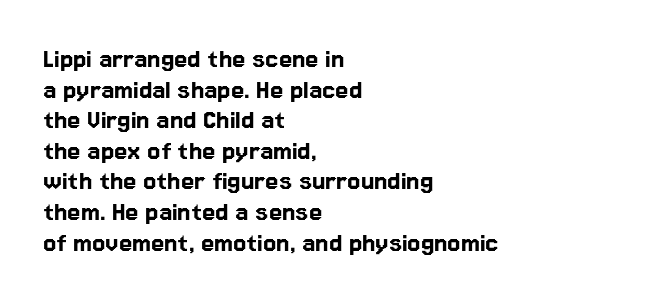
{"serif": "no", "italic": "no", "width": "normal", "stroke_contrast": "low", "x_height": "medium", "monospaced": "no", "underline": "no", "align": "left", "line_spacing": "tight", "line_spacing_ratio": 1.02, "letter_spacing": "normal", "letter_spacing_em": 0.0, "glyph_px": 30}
